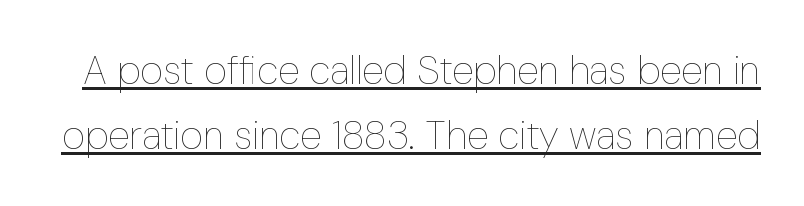
Q: Is the text bold? A: No.
Q: Is the text italic (slanted)? A: No, it is upright.
Q: Is the text underlined? A: Yes.
Q: Is the spacing between letters normal or unusually wide? A: Normal.
Q: Is the spacing between lines tight, normal or loose? A: Normal.
Q: Width (condensed, normal, or wide)? A: Condensed.
Q: Stroke contrast? A: Low.
Q: x-height? A: Medium.
Q: Monospaced? A: No.
